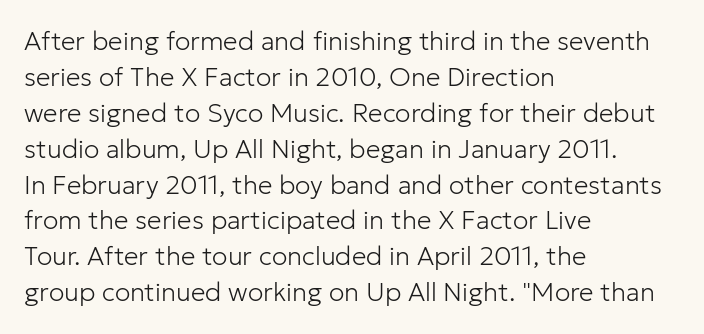
The image shows 26 px text type, upright; set left-aligned, normal line spacing (1.38x), normal letter spacing, not underlined.
